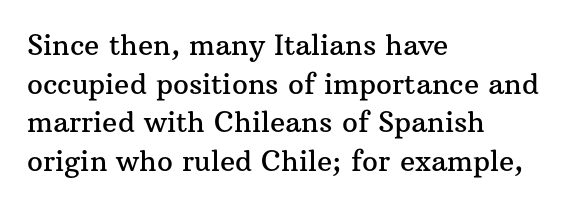
{"serif": "yes", "italic": "no", "width": "normal", "stroke_contrast": "medium", "x_height": "medium", "monospaced": "no", "underline": "no", "align": "left", "line_spacing": "normal", "line_spacing_ratio": 1.38, "letter_spacing": "normal", "letter_spacing_em": 0.0, "glyph_px": 28}
